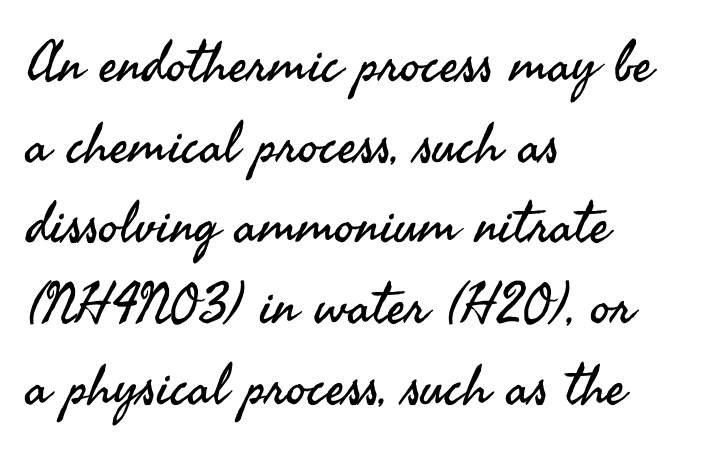
Q: Is the text bold? A: No.
Q: Is the text italic (slanted)? A: Yes.
Q: Is the typeface a serif or a sans-serif typeface? A: Sans-serif.
Q: Is the text underlined? A: No.
Q: How is the paragraph aligned? A: Left-aligned.
Q: Is the spacing between letters normal or unusually wide? A: Normal.
Q: Is the spacing between lines tight, normal or loose? A: Normal.
Q: Width (condensed, normal, or wide)? A: Normal.
Q: Stroke contrast? A: Medium.
Q: x-height? A: Small.
Q: Monospaced? A: No.
